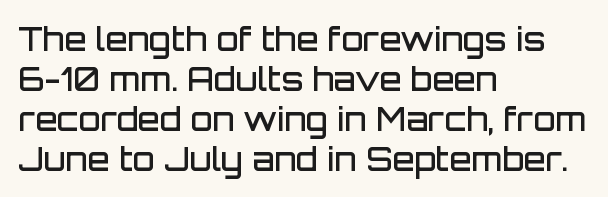
Q: Is the text bold? A: Semi-bold.
Q: Is the text italic (slanted)? A: No, it is upright.
Q: Is the typeface a serif or a sans-serif typeface? A: Sans-serif.
Q: Is the text underlined? A: No.
Q: How is the paragraph aligned? A: Left-aligned.
Q: Is the spacing between letters normal or unusually wide? A: Normal.
Q: Is the spacing between lines tight, normal or loose? A: Normal.
Q: Width (condensed, normal, or wide)? A: Normal.
Q: Stroke contrast? A: Low.
Q: x-height? A: Large.
Q: Monospaced? A: No.
